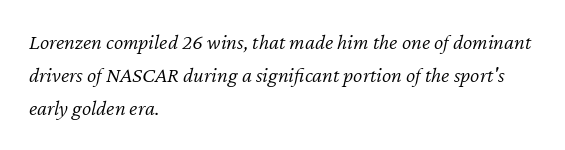
{"italic": "yes", "lean": "right", "slant_degrees": 12, "bold": "no", "underline": "no", "align": "left", "line_spacing": "normal", "line_spacing_ratio": 1.51, "letter_spacing": "normal", "letter_spacing_em": 0.0, "glyph_px": 22}
